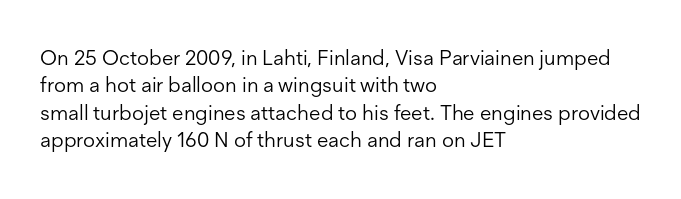
Q: Is the text bold? A: No.
Q: Is the text italic (slanted)? A: No, it is upright.
Q: Is the text underlined? A: No.
Q: How is the paragraph aligned? A: Left-aligned.
Q: Is the spacing between letters normal or unusually wide? A: Normal.
Q: Is the spacing between lines tight, normal or loose? A: Normal.
